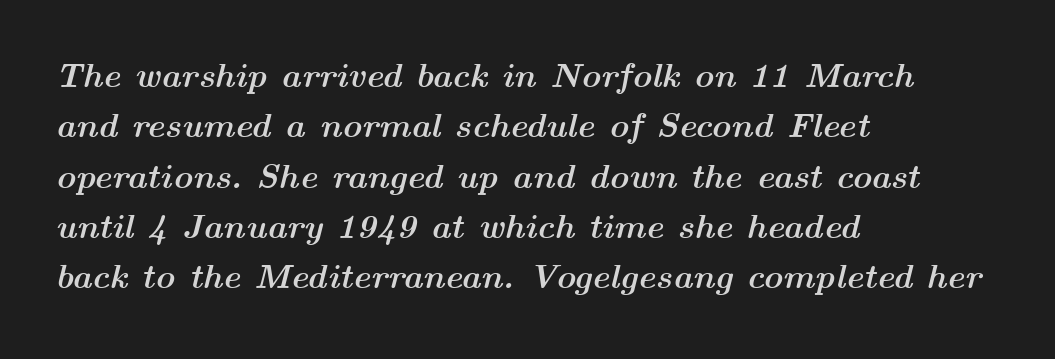
The image shows 34 px semibold, wide type, italic (leaning right); set left-aligned, normal line spacing (1.48x), normal letter spacing, not underlined; medium stroke contrast and a medium x-height.
